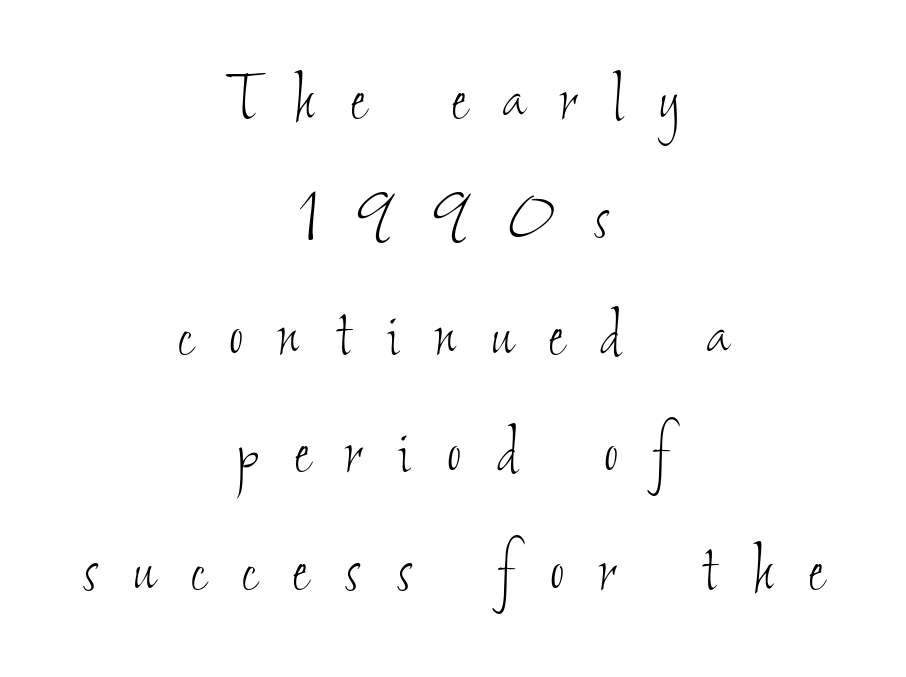
Honestly, there is no underline to notice here at all. Line starts and ends both wander, symmetrically. The weight would be labelled regular, book, light, or lighter still. Tracking value appears strongly positive — letters spread wide. Leading matches the norm, producing a regular column.
